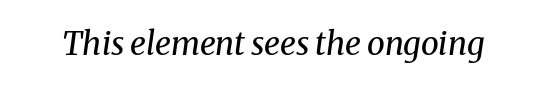
{"serif": "yes", "italic": "yes", "lean": "right", "slant_degrees": 8, "bold": "no", "weight": "regular", "width": "normal", "stroke_contrast": "medium", "x_height": "medium", "monospaced": "no", "underline": "no", "letter_spacing": "normal", "letter_spacing_em": 0.0, "glyph_px": 32}
